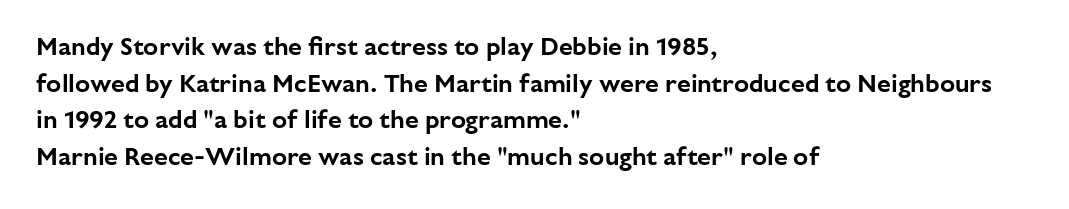
The letters stand straight up with perfectly vertical stems. The tracking reads as untouched default to a designer's eye. Vertical spacing — default. All the whitespace from short lines collects on the right. Bare-footed words on every line.
